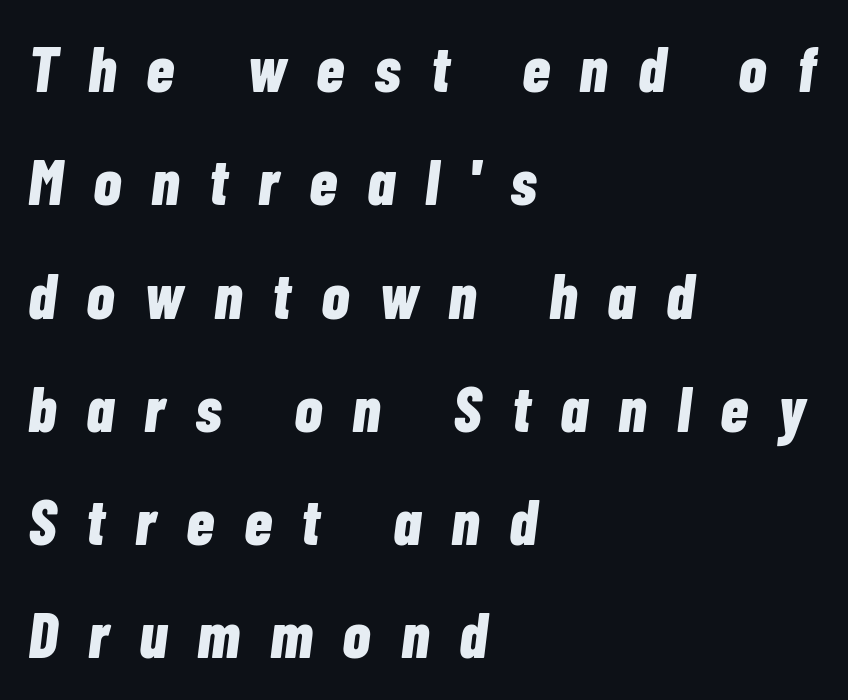
The image shows 64 px bold, condensed type, italic (leaning right); set left-aligned, line spacing 1.77x, unusually wide letter spacing (+0.47 em), not underlined; low stroke contrast and a medium x-height.
